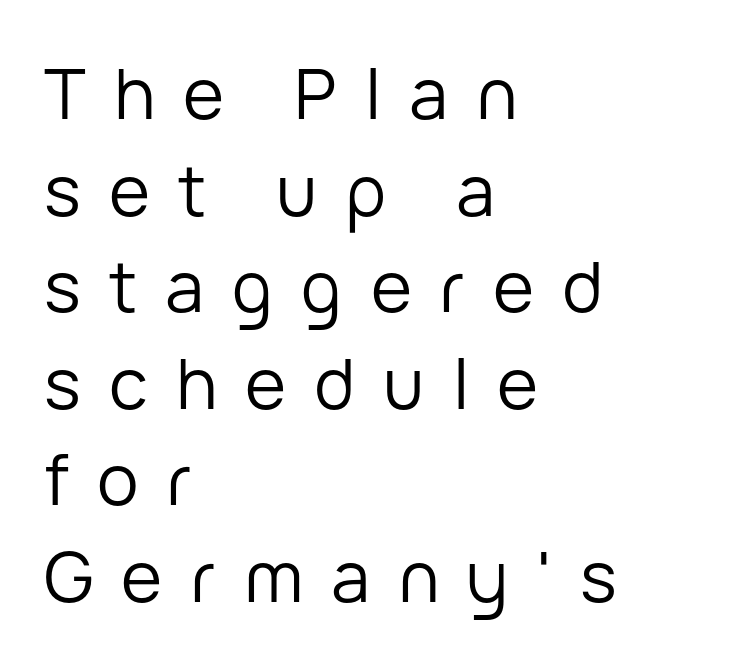
All the whitespace from short lines collects on the right. The passage shown is typeset with a sans-serif family. A typesetter would call this proportional, since set widths differ per character. The strokes carry an ordinary text weight at most.
